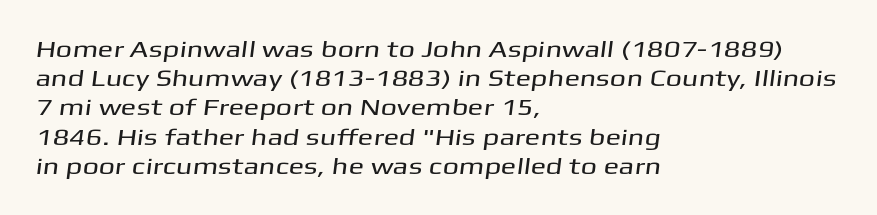
This rendering features lettering with no underline. Leading: standard. This rendering uses left alignment, leaving the right contour irregular. The passage shown has conventional tracking throughout.
